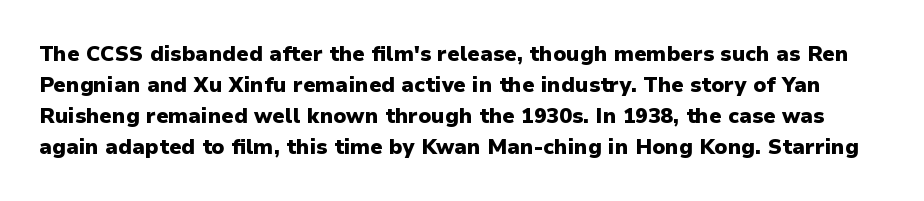
{"italic": "no", "bold": "yes", "underline": "no", "line_spacing": "normal", "line_spacing_ratio": 1.47, "letter_spacing": "normal", "letter_spacing_em": 0.0, "glyph_px": 21}
